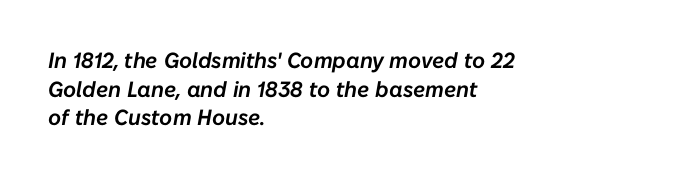
{"italic": "yes", "lean": "right", "slant_degrees": 10, "underline": "no", "align": "left", "line_spacing": "normal", "line_spacing_ratio": 1.3, "letter_spacing": "normal", "letter_spacing_em": 0.0, "glyph_px": 22}
